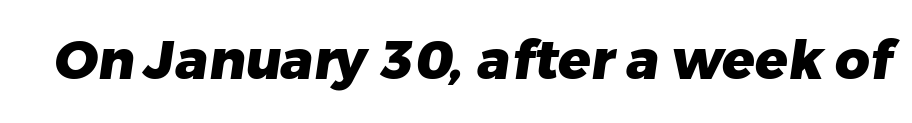
Quick note: underline off. Character widths vary here, with narrow letters taking less room than wide ones. Typographic density is high because the face is bold. A sans-serif font was chosen for this passage.
